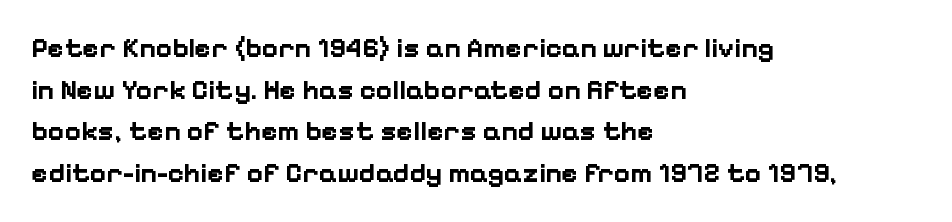
This rendering uses left alignment, leaving the right contour irregular. This is sans-serif lettering, the kind often seen on screens and signage. Do the letters lean? They stand straight. Glyph-to-glyph distance matches everyday printed text. Students, observe: this is what conventionally led text looks like.
